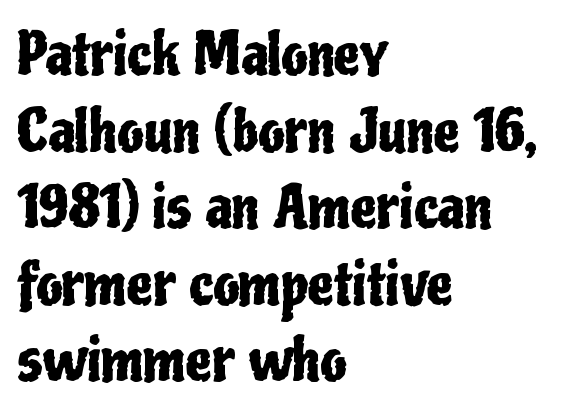
The image shows 58 px condensed sans-serif type, upright; set left-aligned, normal line spacing (1.32x), normal letter spacing, not underlined; low stroke contrast and a medium x-height.
